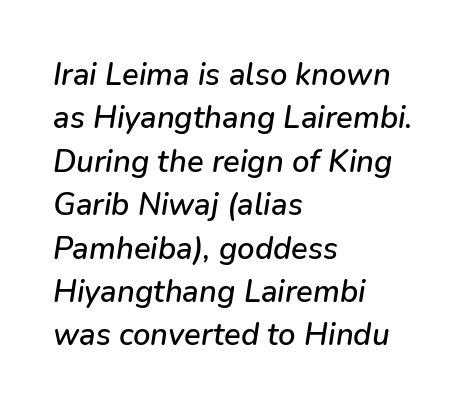
The image shows 31 px text type, italic (leaning right); set left-aligned, normal line spacing (1.4x), normal letter spacing, not underlined; low stroke contrast and a medium x-height.
